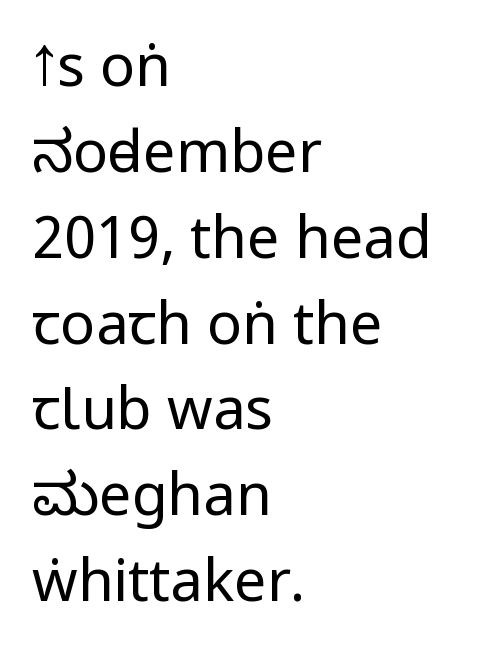
{"serif": "no", "italic": "no", "bold": "no", "weight": "regular", "width": "condensed", "stroke_contrast": "low", "underline": "no", "align": "left", "line_spacing": "normal", "line_spacing_ratio": 1.48, "letter_spacing": "normal", "letter_spacing_em": 0.0, "glyph_px": 58}
